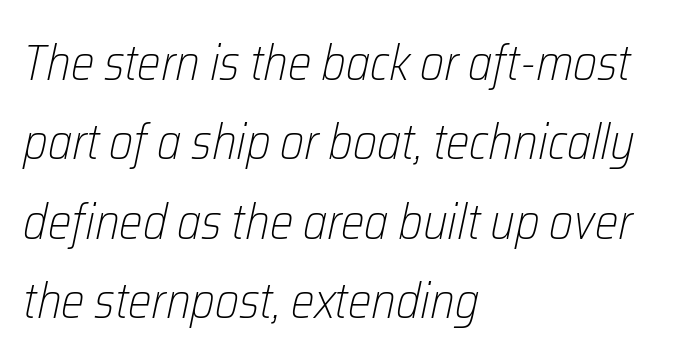
Layout note: lines flush left. Summary of weight: not heavy and not bold. A bare baseline throughout the passage. Tracking here is standard; glyphs follow each other at the usual distance. The passage shown is typed in a proportional face where columns would drift. The rows are spaced the way most documents space them.
